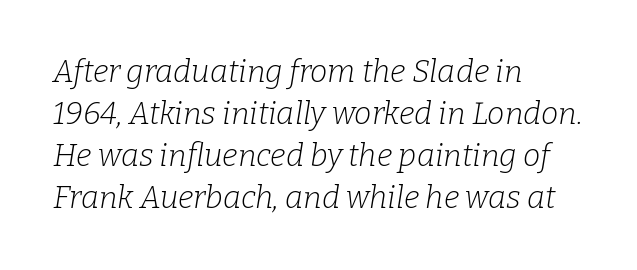
Here the designer chose a conventional face with non-uniform glyph widths. These lines are composed in type with serifs. The foot of each line stays bare and open. Layout note: lines flush left. In terms of letterspacing, this is plain default setting.
